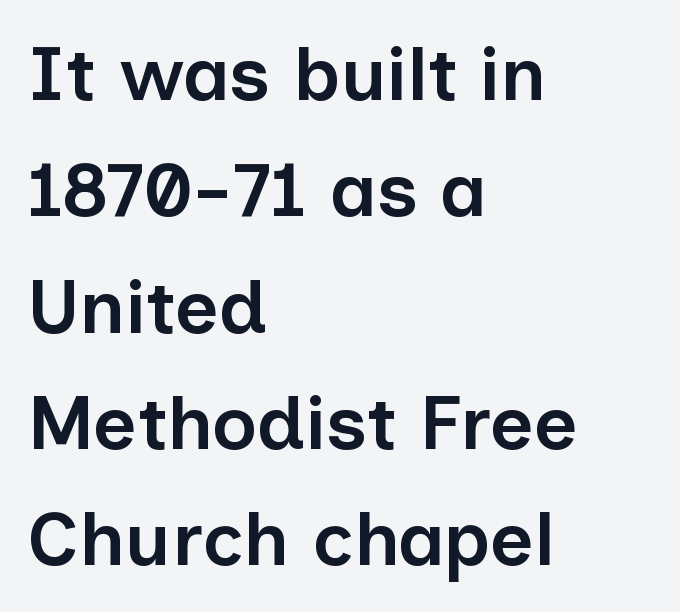
{"serif": "no", "italic": "no", "bold": "semi", "weight": "semibold", "width": "normal", "stroke_contrast": "low", "x_height": "medium", "monospaced": "no", "underline": "no", "align": "left", "line_spacing": "normal", "line_spacing_ratio": 1.53, "letter_spacing": "normal", "letter_spacing_em": 0.0, "glyph_px": 76}
